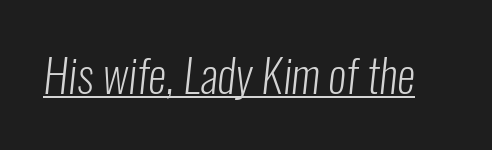
{"serif": "no", "bold": "no", "weight": "light", "width": "condensed", "stroke_contrast": "low", "x_height": "medium", "monospaced": "no", "underline": "yes", "letter_spacing": "normal", "letter_spacing_em": 0.0, "glyph_px": 46}
